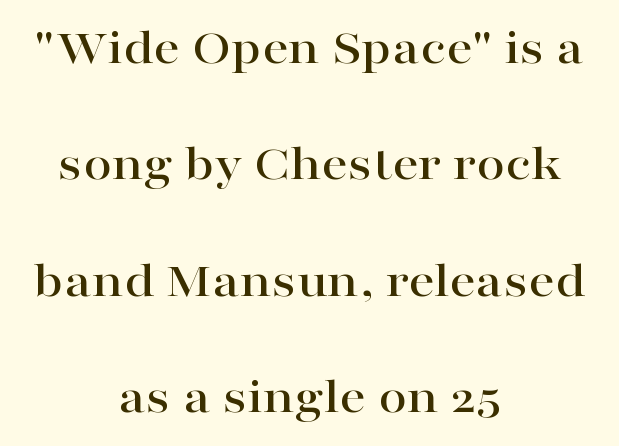
Q: Is the text italic (slanted)? A: No, it is upright.
Q: Is the typeface a serif or a sans-serif typeface? A: Serif.
Q: Is the text underlined? A: No.
Q: How is the paragraph aligned? A: Centered.
Q: Is the spacing between letters normal or unusually wide? A: Normal.
Q: Is the spacing between lines tight, normal or loose? A: Loose.
Q: Width (condensed, normal, or wide)? A: Wide.
Q: Stroke contrast? A: High.
Q: x-height? A: Medium.
Q: Monospaced? A: No.
